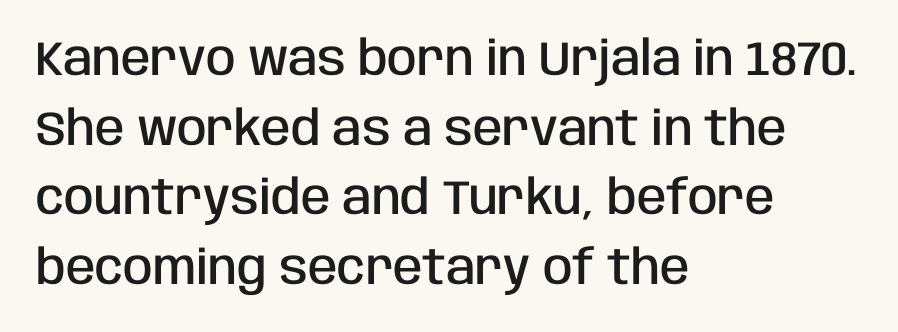
{"serif": "no", "italic": "no", "bold": "semi", "weight": "semibold", "width": "condensed", "stroke_contrast": "low", "x_height": "large", "monospaced": "no", "underline": "no", "align": "left", "line_spacing": "normal", "line_spacing_ratio": 1.45, "letter_spacing": "normal", "letter_spacing_em": 0.0, "glyph_px": 48}
